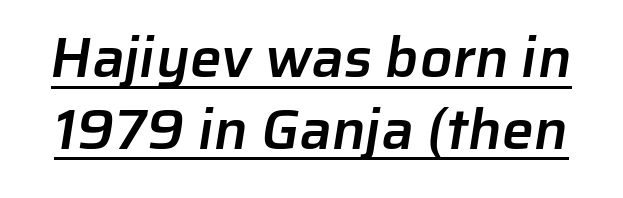
The image shows 57 px semibold sans-serif type; set normal line spacing (1.26x), normal letter spacing, underlined; low stroke contrast and a medium x-height.
